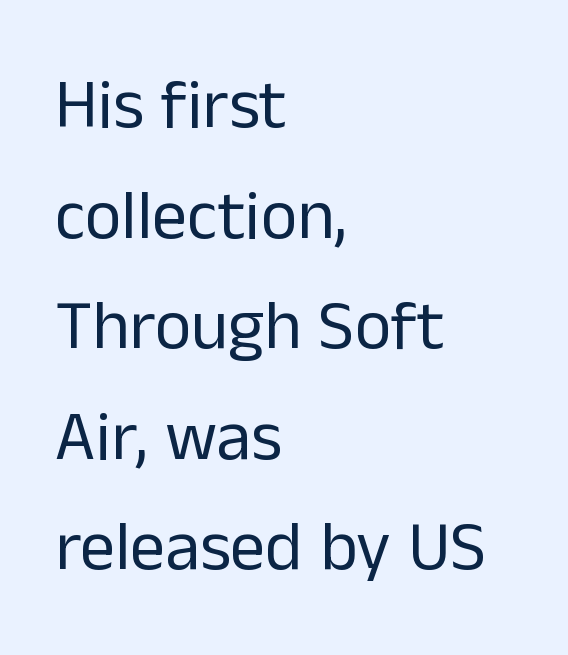
The image shows 70 px regular-weight sans-serif type, upright; set left-aligned, normal line spacing (1.58x), normal letter spacing, not underlined; low stroke contrast and a medium x-height.
